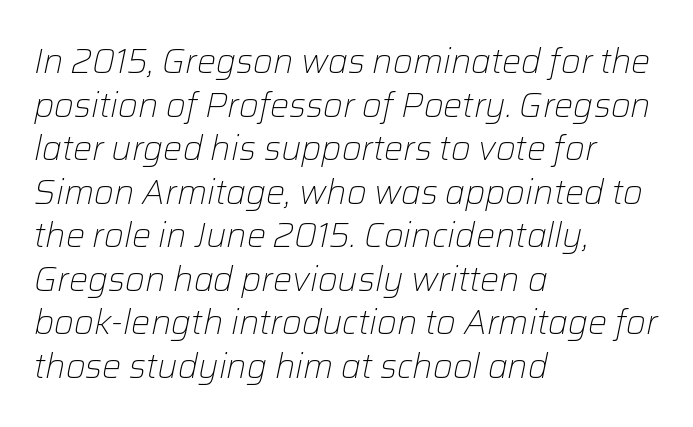
{"italic": "yes", "lean": "right", "slant_degrees": 12, "bold": "no", "weight": "light", "width": "normal", "stroke_contrast": "low", "x_height": "medium", "monospaced": "no", "underline": "no", "align": "left", "line_spacing": "normal", "line_spacing_ratio": 1.28, "letter_spacing": "normal", "letter_spacing_em": 0.0, "glyph_px": 34}
